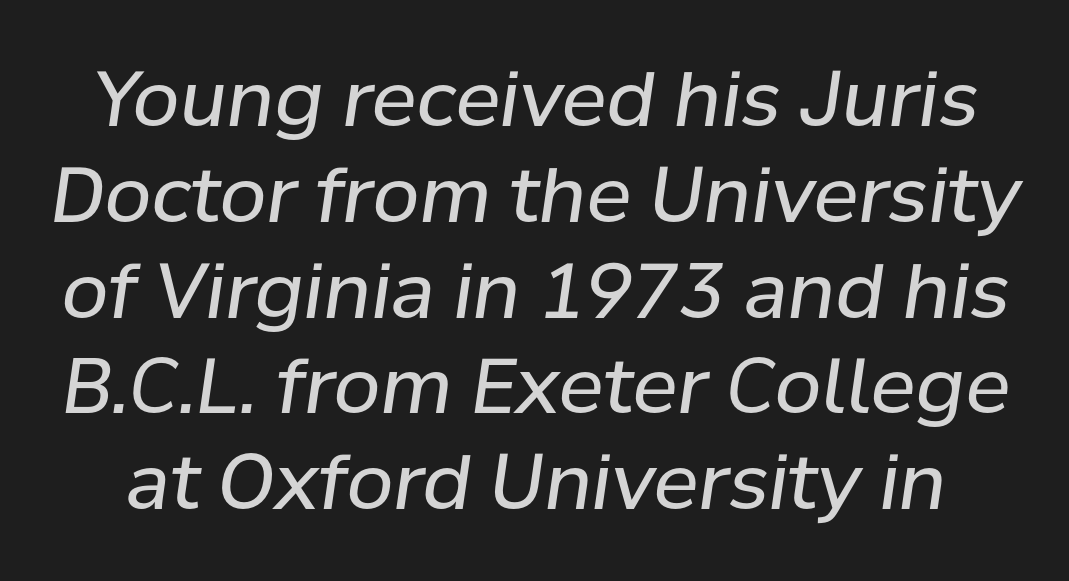
The image shows 76 px regular-weight type, italic (leaning right); set normal line spacing (1.26x), normal letter spacing, not underlined; low stroke contrast and a medium x-height.
